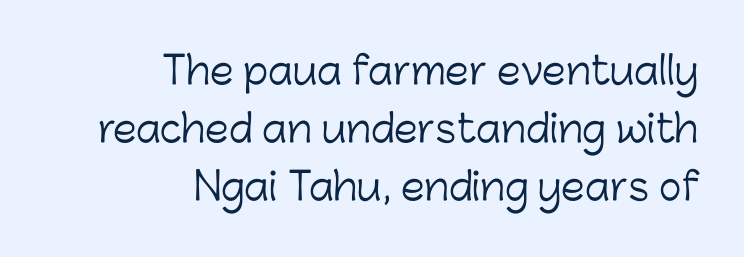
{"serif": "no", "italic": "no", "bold": "no", "weight": "light", "width": "normal", "stroke_contrast": "low", "x_height": "medium", "monospaced": "no", "underline": "no", "align": "right", "line_spacing": "normal", "line_spacing_ratio": 1.53, "letter_spacing": "normal", "letter_spacing_em": 0.0, "glyph_px": 38}
